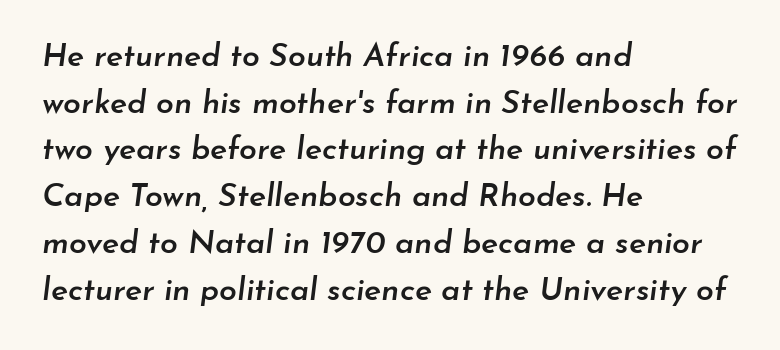
The image shows 32 px semibold type, italic (leaning right); set left-aligned, normal line spacing (1.46x), normal letter spacing, not underlined; low stroke contrast and a small x-height.
